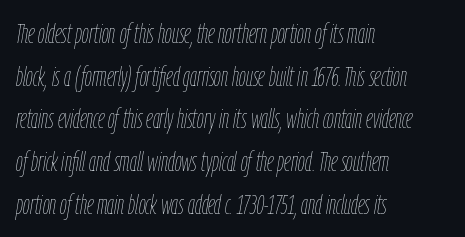
Standard letterfit; no display-style spreading of the glyphs. The glyphs are unaccompanied by any horizontal stroke below them. This rendering uses left alignment, leaving the right contour irregular. The lettering tilts uniformly, giving the passage an italic look.
